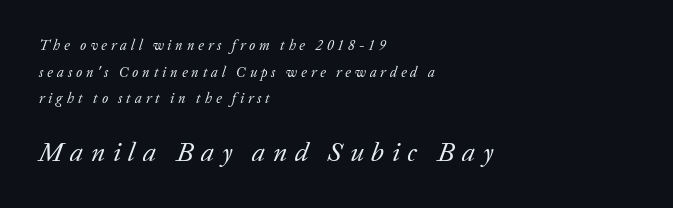
The image shows 27 px text type, italic (leaning right); set left-aligned, loose line spacing (1.9x), unusually wide letter spacing (+0.28 em), not underlined; the second (bottom) block is 1.93x larger.
